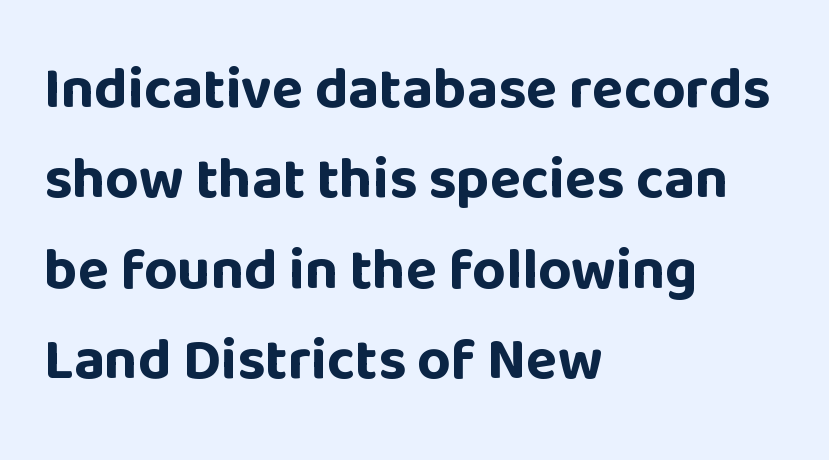
The passage shown is emphatically bold. The rendering anchors every line to the left-hand side. This sample keeps an unexceptional amount of space between lines. Think of a printed novel: that variable character pitch is what you see here.
